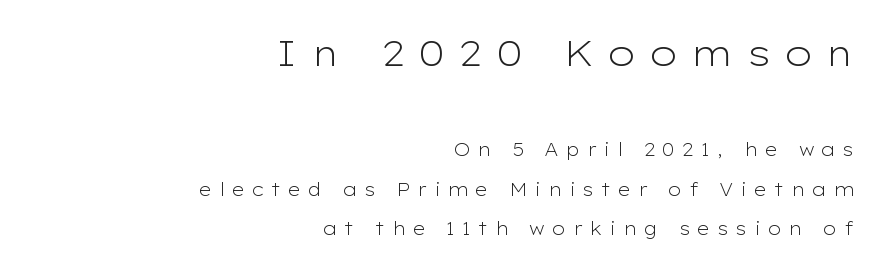
Q: Is the text bold? A: No.
Q: Is the text italic (slanted)? A: No, it is upright.
Q: Is the typeface a serif or a sans-serif typeface? A: Sans-serif.
Q: Is the text underlined? A: No.
Q: How is the paragraph aligned? A: Right-aligned.
Q: Is the spacing between letters normal or unusually wide? A: Unusually wide.
Q: Is the spacing between lines tight, normal or loose? A: Loose.
Q: Which block of text is set in a larger size, the first (top) or the second (bottom)? A: The first (top) one.
Q: Width (condensed, normal, or wide)? A: Wide.
Q: Stroke contrast? A: Low.
Q: x-height? A: Medium.
Q: Monospaced? A: No.
